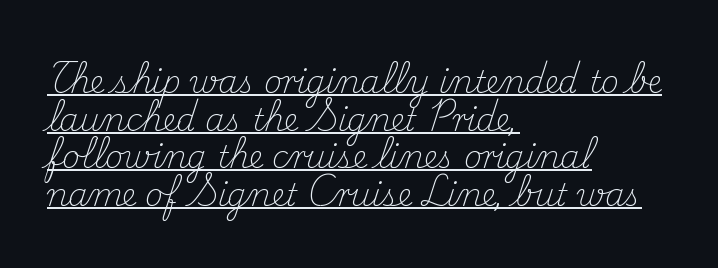
The image shows 31 px light serif type; set left-aligned, line spacing 1.21x, normal letter spacing, underlined; medium stroke contrast and a small x-height.
